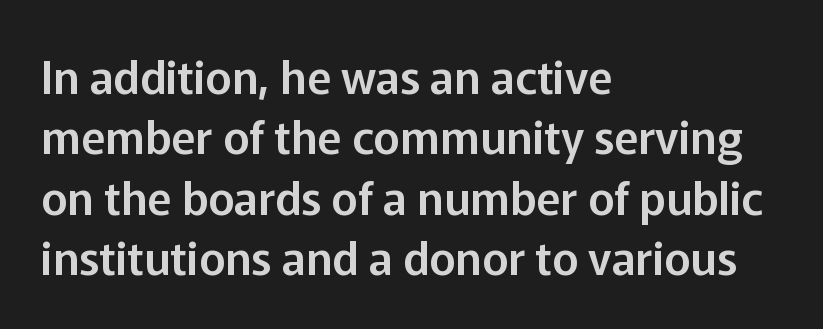
{"serif": "no", "italic": "no", "width": "normal", "stroke_contrast": "low", "x_height": "medium", "monospaced": "no", "underline": "no", "align": "left", "line_spacing": "normal", "line_spacing_ratio": 1.34, "letter_spacing": "normal", "letter_spacing_em": 0.0, "glyph_px": 45}
